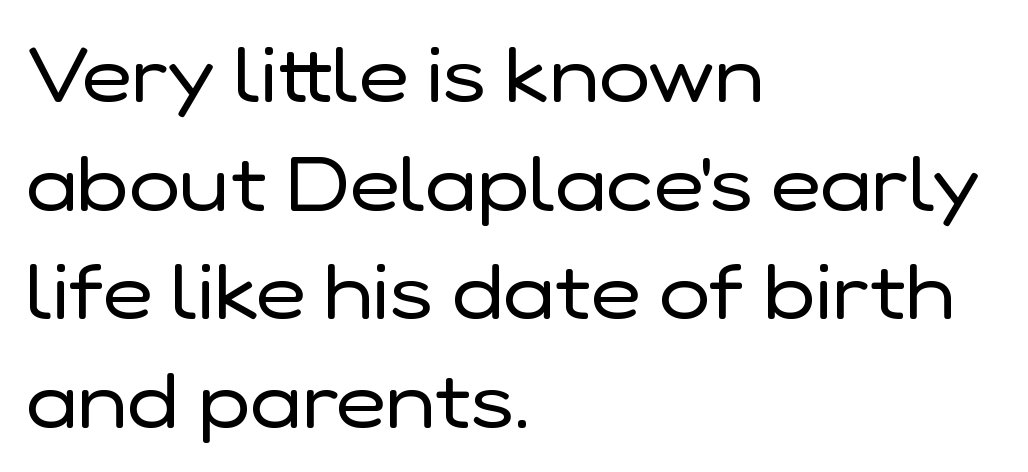
Q: Is the text bold? A: No.
Q: Is the text italic (slanted)? A: No, it is upright.
Q: Is the typeface a serif or a sans-serif typeface? A: Sans-serif.
Q: Is the text underlined? A: No.
Q: How is the paragraph aligned? A: Left-aligned.
Q: Is the spacing between letters normal or unusually wide? A: Normal.
Q: Is the spacing between lines tight, normal or loose? A: Normal.
Q: Width (condensed, normal, or wide)? A: Normal.
Q: Stroke contrast? A: Low.
Q: x-height? A: Medium.
Q: Monospaced? A: No.
